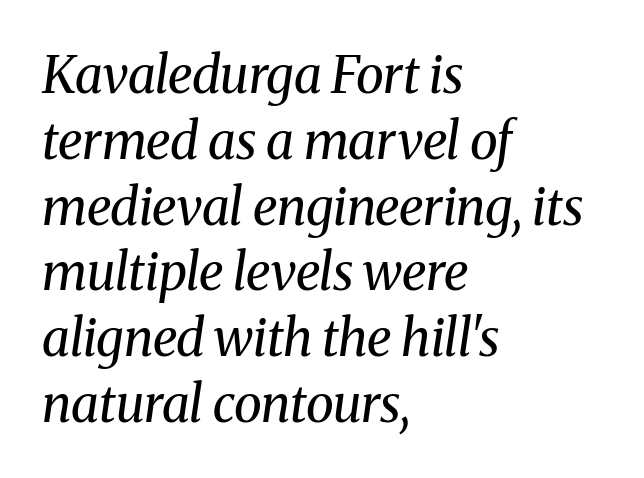
Leftover space on each line is placed entirely after the last word. Looks like regular typesetting: each glyph gets only the width it needs. Vertical spacing — default. This rendering employs a face with finishing strokes, i.e., a serif. Just letters on the line, the space beneath them empty. No letter is thick-stroked: the sample isn't bold.
